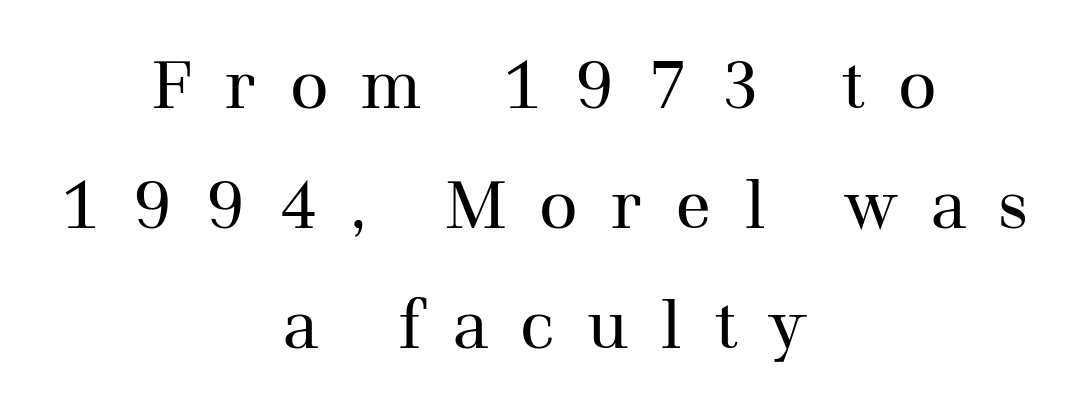
Q: Is the text bold? A: No.
Q: Is the text italic (slanted)? A: No, it is upright.
Q: Is the typeface a serif or a sans-serif typeface? A: Serif.
Q: Is the text underlined? A: No.
Q: How is the paragraph aligned? A: Centered.
Q: Is the spacing between letters normal or unusually wide? A: Unusually wide.
Q: Width (condensed, normal, or wide)? A: Normal.
Q: Stroke contrast? A: Medium.
Q: x-height? A: Medium.
Q: Monospaced? A: No.
